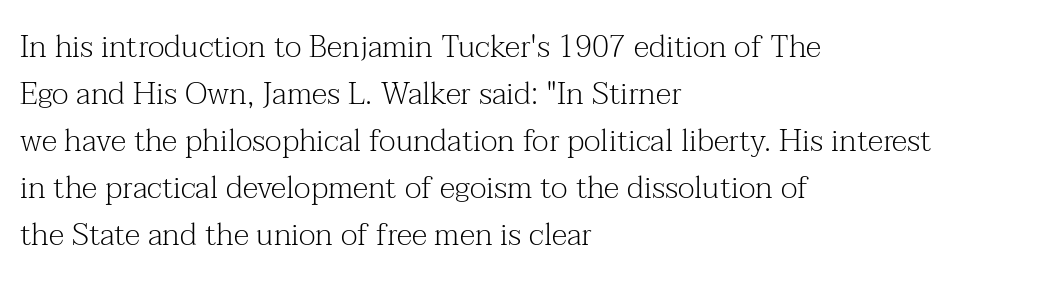
Counters stay open thanks to moderate or lighter strokes. A normal amount of white space separates one row of letters from the next. The line texture is even and compact thanks to regular tracking. This sample has the flowing, uneven cadence of proportional lettering. A clean baseline with only descenders dipping below it. The font family rendered here belongs to the serif group.
